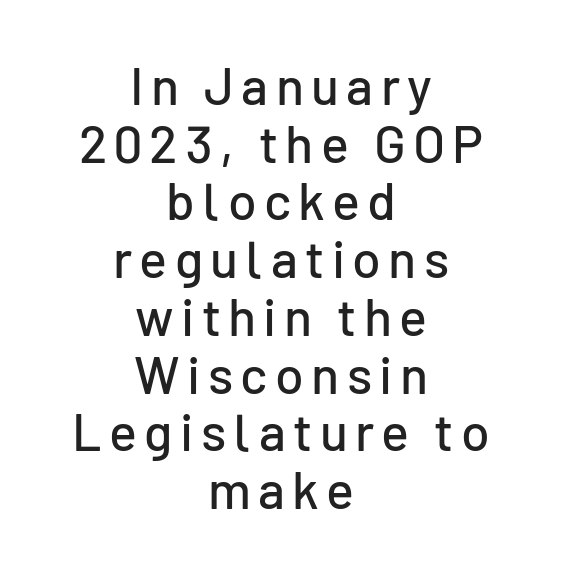
The image shows 52 px sans-serif type, upright; set centered, tight line spacing (1.11x), not underlined; low stroke contrast and a medium x-height.
